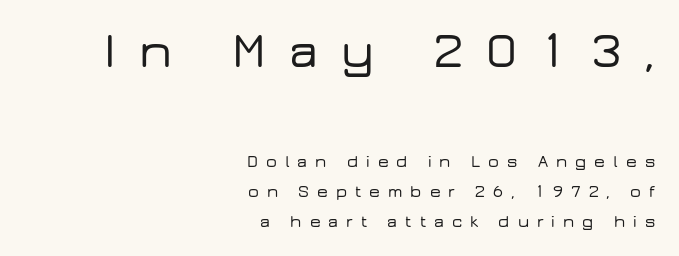
{"serif": "no", "italic": "no", "width": "wide", "stroke_contrast": "low", "x_height": "medium", "monospaced": "no", "underline": "no", "align": "right", "line_spacing_ratio": 1.76, "letter_spacing": "wide", "letter_spacing_em": 0.47, "larger_block": "first", "size_ratio": 2.94, "glyph_px": 50}
